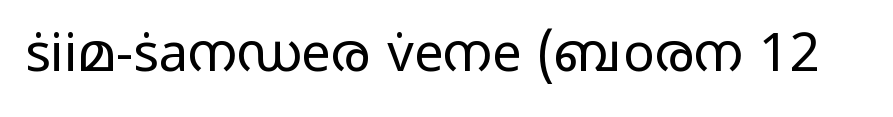
The glyphs in this specimen are sans serif. The type sits square on the baseline with zero lean. Words appear dense and cohesive because spacing is normal. Each letter keeps its own natural width here, so spacing adapts to shape.
